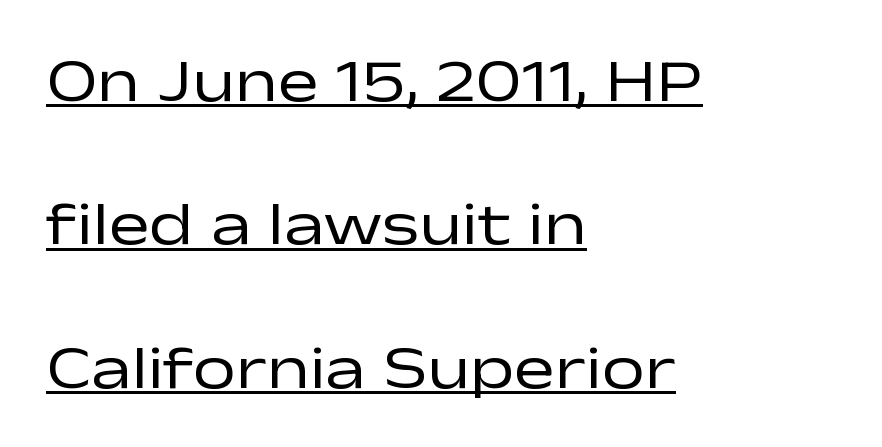
{"serif": "no", "italic": "no", "bold": "no", "weight": "regular", "width": "wide", "stroke_contrast": "low", "x_height": "medium", "monospaced": "no", "underline": "yes", "align": "left", "line_spacing": "loose", "line_spacing_ratio": 2.35, "letter_spacing": "normal", "letter_spacing_em": 0.0, "glyph_px": 61}
